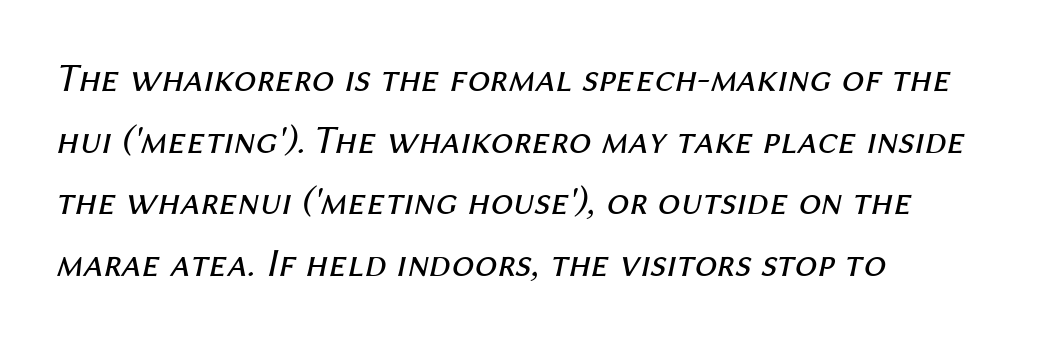
{"italic": "yes", "lean": "right", "slant_degrees": 12, "bold": "no", "weight": "regular", "width": "normal", "stroke_contrast": "medium", "x_height": "medium", "monospaced": "no", "underline": "no", "align": "left", "line_spacing": "normal", "line_spacing_ratio": 1.54, "letter_spacing": "normal", "letter_spacing_em": 0.0, "glyph_px": 40}
